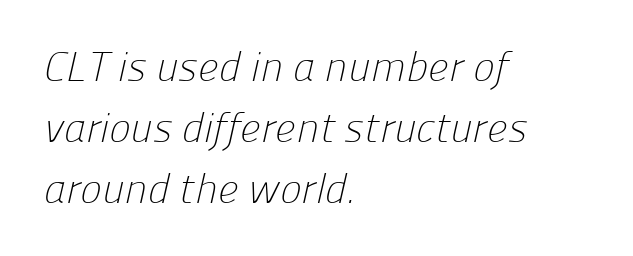
The image shows 41 px light sans-serif type; set left-aligned, normal line spacing (1.49x), normal letter spacing, not underlined; low stroke contrast and a medium x-height.
